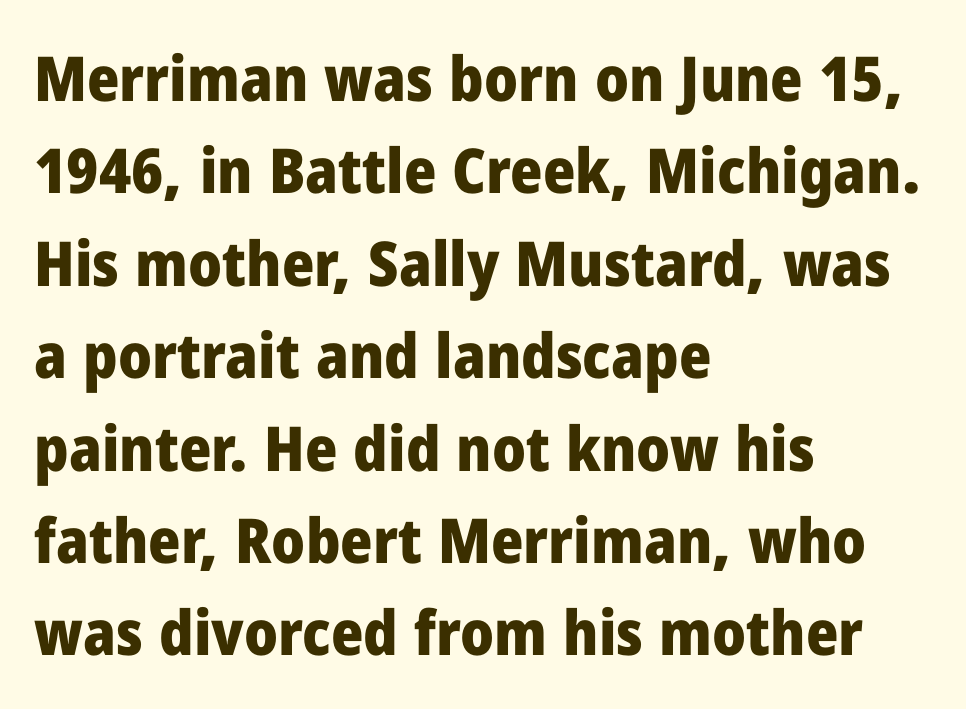
Q: Is the text bold? A: Yes.
Q: Is the text italic (slanted)? A: No, it is upright.
Q: Is the typeface a serif or a sans-serif typeface? A: Sans-serif.
Q: Is the text underlined? A: No.
Q: How is the paragraph aligned? A: Left-aligned.
Q: Is the spacing between letters normal or unusually wide? A: Normal.
Q: Is the spacing between lines tight, normal or loose? A: Normal.
Q: Width (condensed, normal, or wide)? A: Normal.
Q: Stroke contrast? A: Low.
Q: x-height? A: Medium.
Q: Monospaced? A: No.
